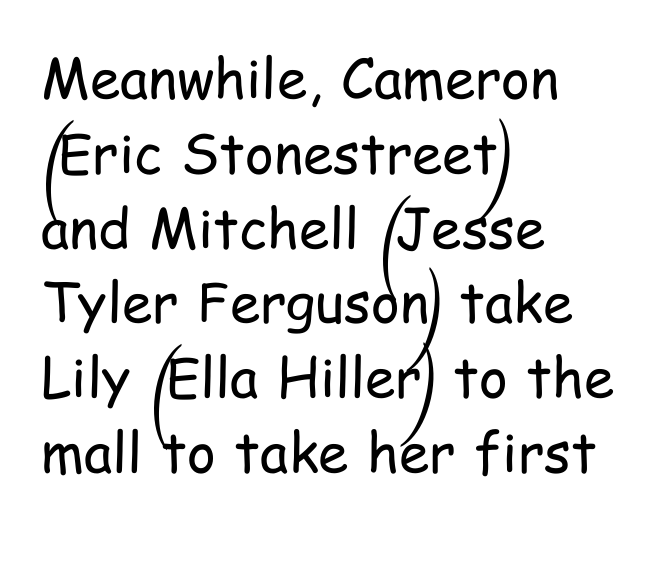
The image shows 55 px regular-weight, condensed sans-serif type, upright; set left-aligned, normal line spacing (1.36x), normal letter spacing, not underlined; low stroke contrast and a medium x-height.
